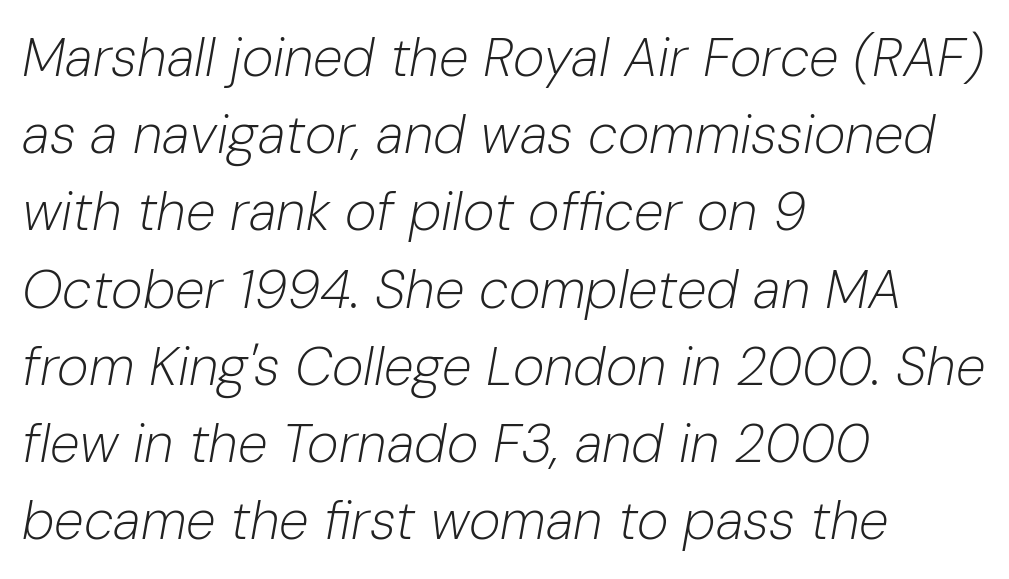
Q: Is the text bold? A: No.
Q: Is the text italic (slanted)? A: Yes, it leans right by about 10 degrees.
Q: Is the text underlined? A: No.
Q: How is the paragraph aligned? A: Left-aligned.
Q: Is the spacing between letters normal or unusually wide? A: Normal.
Q: Is the spacing between lines tight, normal or loose? A: Normal.
Q: Width (condensed, normal, or wide)? A: Normal.
Q: Stroke contrast? A: Low.
Q: x-height? A: Medium.
Q: Monospaced? A: No.
